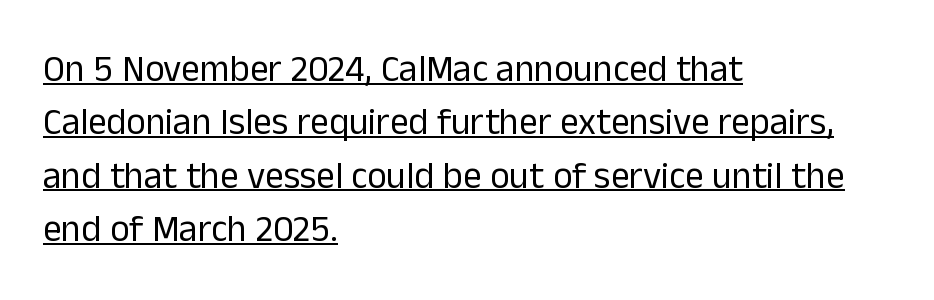
{"serif": "no", "italic": "no", "bold": "no", "weight": "regular", "width": "normal", "stroke_contrast": "low", "x_height": "medium", "monospaced": "no", "underline": "yes", "align": "left", "line_spacing": "normal", "line_spacing_ratio": 1.44, "letter_spacing": "normal", "letter_spacing_em": 0.0, "glyph_px": 37}
